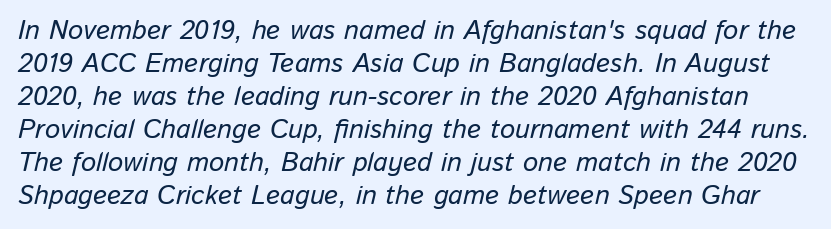
Q: Is the text italic (slanted)? A: Yes, it leans right by about 13 degrees.
Q: Is the text underlined? A: No.
Q: Is the spacing between letters normal or unusually wide? A: Normal.
